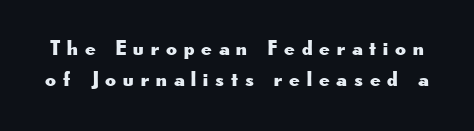
{"italic": "no", "underline": "no", "line_spacing": "normal", "line_spacing_ratio": 1.47, "letter_spacing": "wide", "letter_spacing_em": 0.33, "glyph_px": 21}
